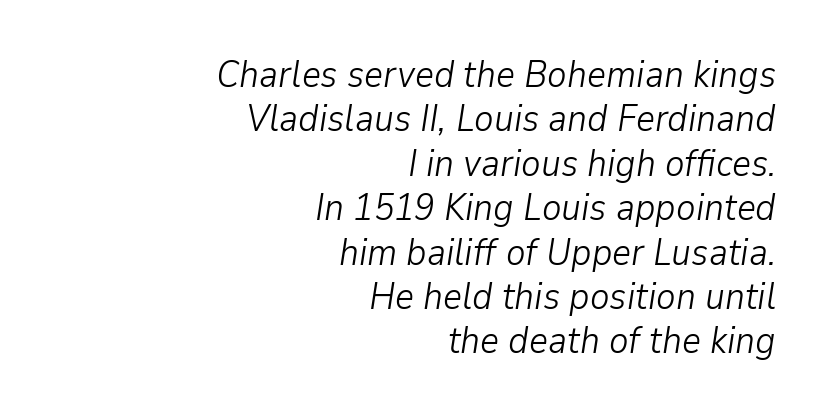
The image shows 37 px light type, italic (leaning right); set right-aligned, line spacing 1.2x, normal letter spacing, not underlined; low stroke contrast and a medium x-height.
